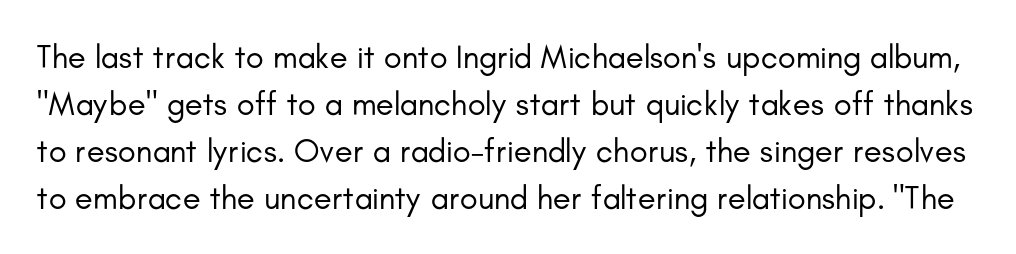
Nobody drew a line under any word here. Is this a fixed-width face? No — the glyphs have proportional, varying widths. If you drew a line through each stem, it would be perfectly vertical. Observe the ordinary spacing: letters are neighbours, not strangers.
